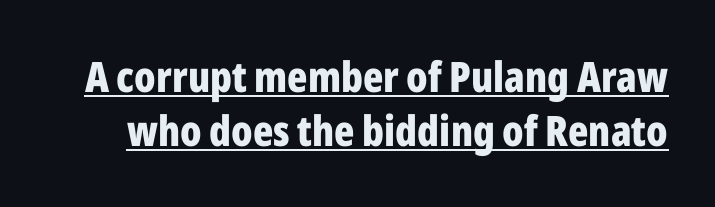
Q: Is the text bold? A: Yes.
Q: Is the text italic (slanted)? A: No, it is upright.
Q: Is the typeface a serif or a sans-serif typeface? A: Sans-serif.
Q: Is the text underlined? A: Yes.
Q: Is the spacing between letters normal or unusually wide? A: Normal.
Q: Is the spacing between lines tight, normal or loose? A: Normal.
Q: Width (condensed, normal, or wide)? A: Condensed.
Q: Stroke contrast? A: Low.
Q: x-height? A: Medium.
Q: Monospaced? A: No.
